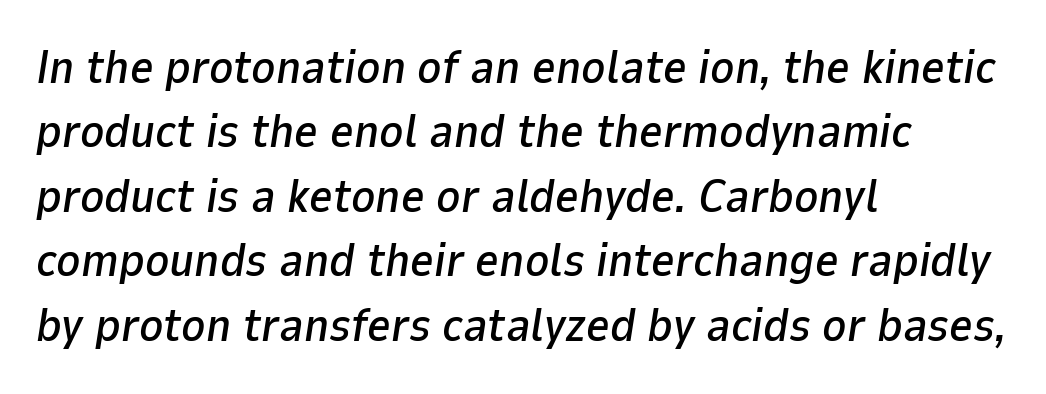
Descenders are the only things crossing below the line. Is the letter spacing exaggerated? No — it looks like the ordinary default. It's the slanting kind of type. A student would call this left alignment; a typographer would say flush left, rag right.
